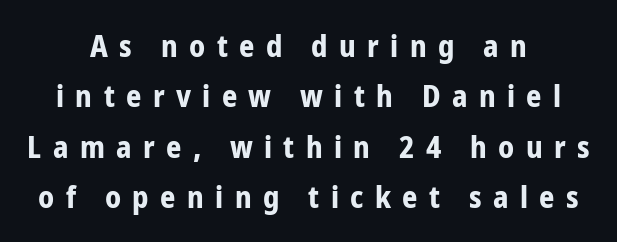
Each word looks stretched out because of the extra space between its letters. The font family rendered here belongs to the sans-serif group. Layout note: lines centered. The axis of the letterforms is exactly vertical. The block of text has a typical density, with ordinary space between rows.
